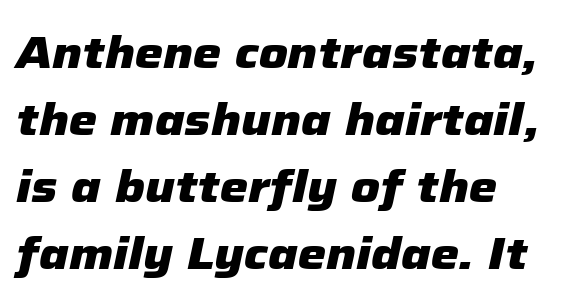
The image shows 45 px heavy type, italic (leaning right); set normal line spacing (1.49x), normal letter spacing, not underlined; low stroke contrast and a medium x-height.
